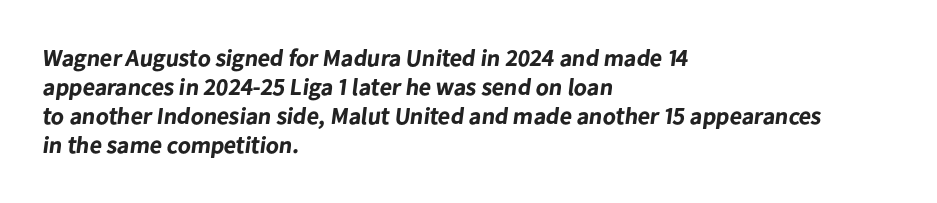
{"bold": "yes", "underline": "no", "align": "left", "line_spacing_ratio": 1.21, "letter_spacing": "normal", "letter_spacing_em": 0.0, "glyph_px": 24}
